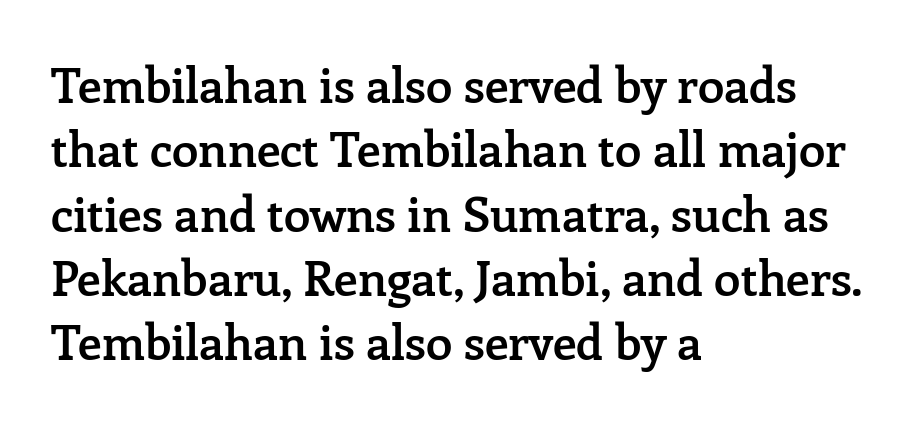
{"serif": "yes", "italic": "no", "bold": "semi", "weight": "semibold", "width": "normal", "stroke_contrast": "low", "x_height": "medium", "monospaced": "no", "underline": "no", "align": "left", "line_spacing": "normal", "line_spacing_ratio": 1.34, "letter_spacing": "normal", "letter_spacing_em": 0.0, "glyph_px": 48}
